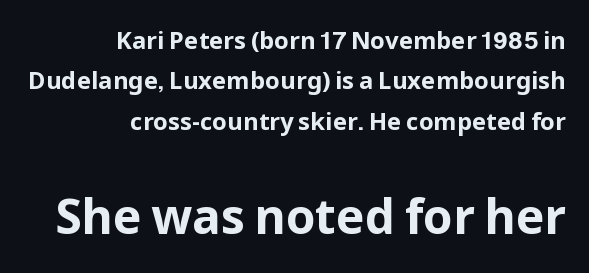
Q: Is the text bold? A: Yes.
Q: Is the text italic (slanted)? A: No, it is upright.
Q: Is the typeface a serif or a sans-serif typeface? A: Sans-serif.
Q: Is the text underlined? A: No.
Q: How is the paragraph aligned? A: Right-aligned.
Q: Is the spacing between letters normal or unusually wide? A: Normal.
Q: Is the spacing between lines tight, normal or loose? A: Normal.
Q: Which block of text is set in a larger size, the first (top) or the second (bottom)? A: The second (bottom) one.
Q: Width (condensed, normal, or wide)? A: Normal.
Q: Stroke contrast? A: Low.
Q: x-height? A: Medium.
Q: Monospaced? A: No.
